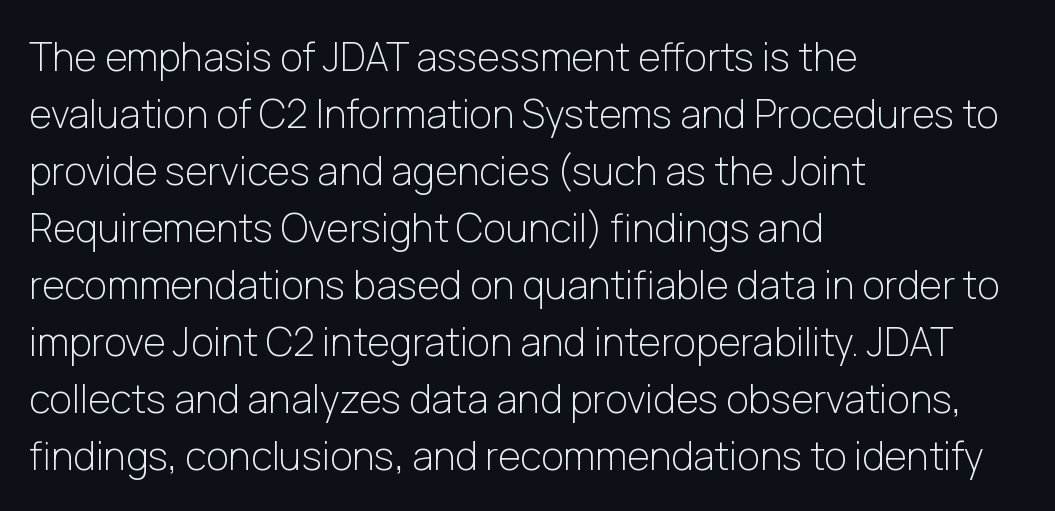
Leftover space on each line is placed entirely after the last word. It's the straight-up-and-down kind of type. How are the letters spaced? Ordinarily, with no added tracking. To sum up the face: it is a sans, with no serifs. Letters rest on an invisible, unmarked baseline.
